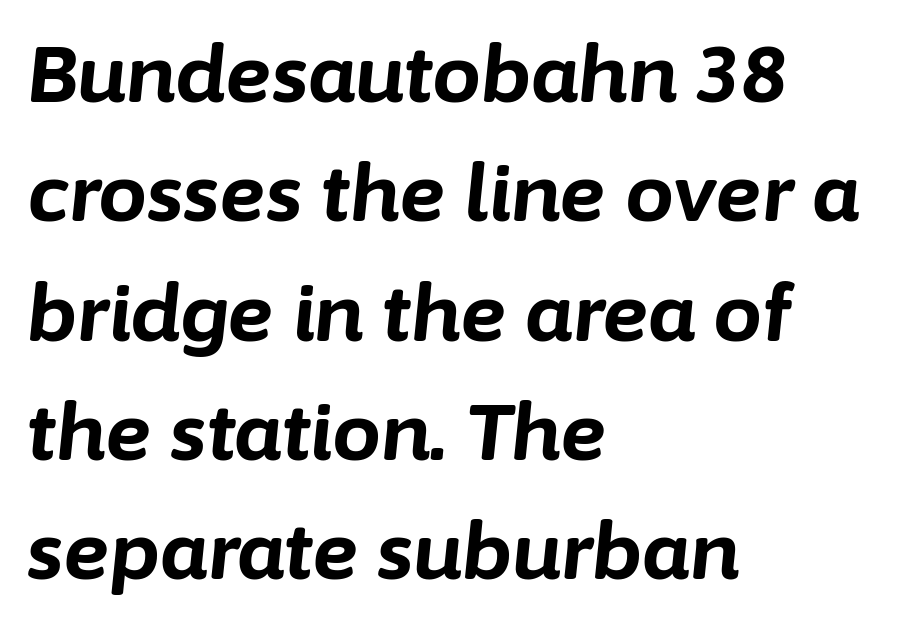
You can tell it's italic because the verticals aren't actually vertical. Notice how the passage keeps a crisp vertical edge on the left only. Clear beneath every line of the passage. The passage shown has conventional tracking throughout. Does the leading feel generous? No, just average. These lines are rendered in a variable-pitch font.
